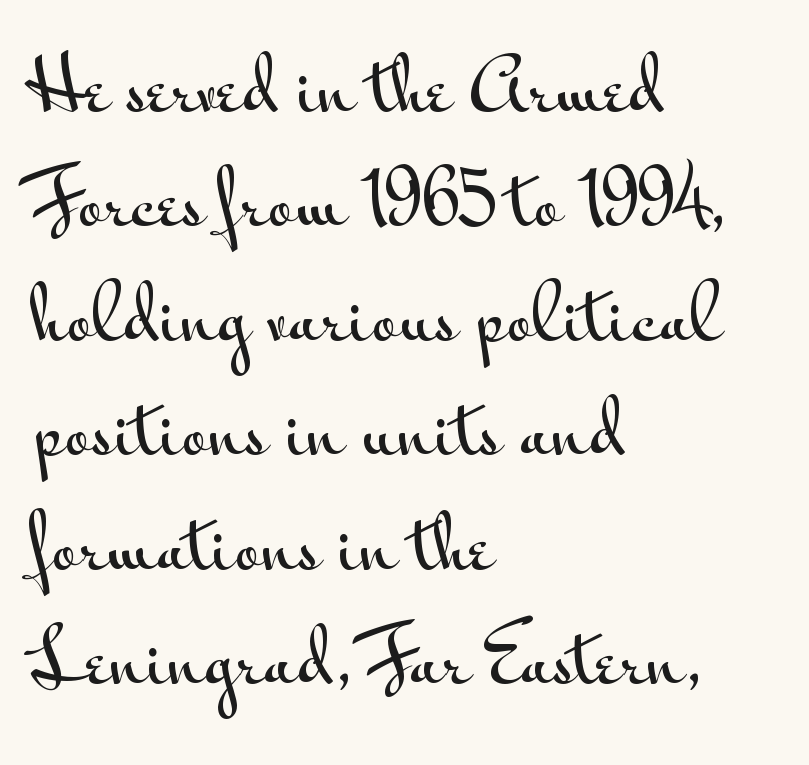
{"serif": "no", "width": "wide", "stroke_contrast": "medium", "x_height": "small", "monospaced": "no", "underline": "no", "align": "left", "line_spacing": "normal", "line_spacing_ratio": 1.59, "letter_spacing": "normal", "letter_spacing_em": 0.0, "glyph_px": 72}
